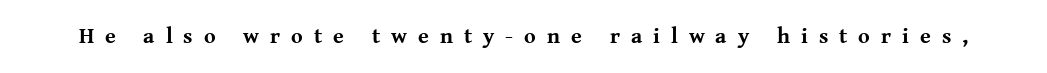
Q: Is the text bold? A: Yes.
Q: Is the text italic (slanted)? A: No, it is upright.
Q: Is the text underlined? A: No.
Q: Is the spacing between letters normal or unusually wide? A: Unusually wide.
